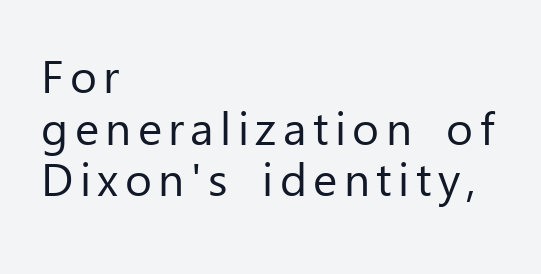
The image shows 46 px regular-weight sans-serif type, upright; set left-aligned, tight line spacing (1.12x), not underlined; low stroke contrast and a medium x-height.
